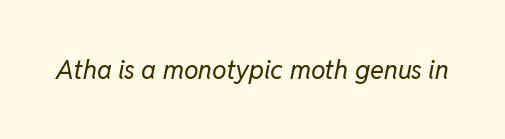
{"italic": "yes", "lean": "right", "slant_degrees": 11, "bold": "no", "underline": "no", "letter_spacing": "normal", "letter_spacing_em": 0.0, "glyph_px": 26}
